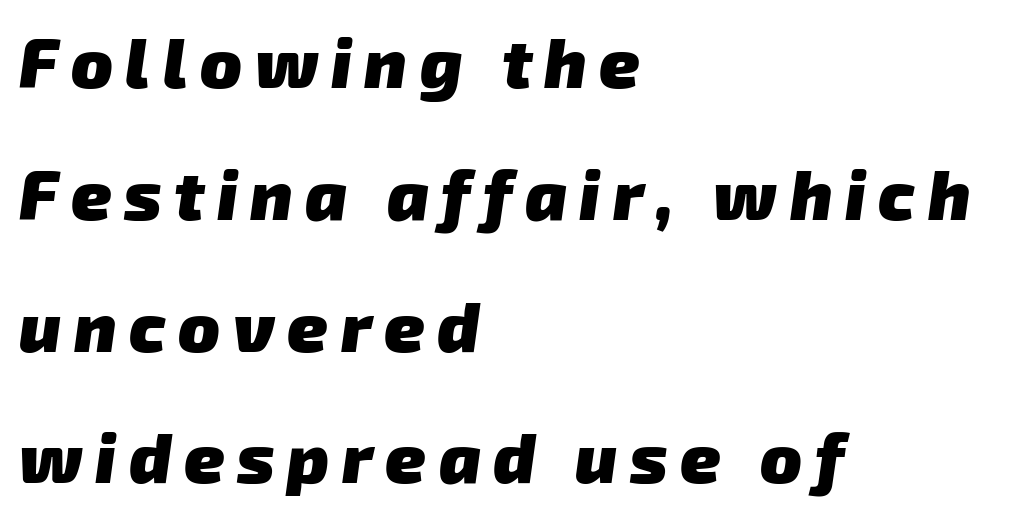
Q: Is the text bold? A: Yes.
Q: Is the typeface a serif or a sans-serif typeface? A: Sans-serif.
Q: Is the text underlined? A: No.
Q: How is the paragraph aligned? A: Left-aligned.
Q: Is the spacing between lines tight, normal or loose? A: Loose.
Q: Width (condensed, normal, or wide)? A: Normal.
Q: Stroke contrast? A: Low.
Q: x-height? A: Medium.
Q: Monospaced? A: No.
